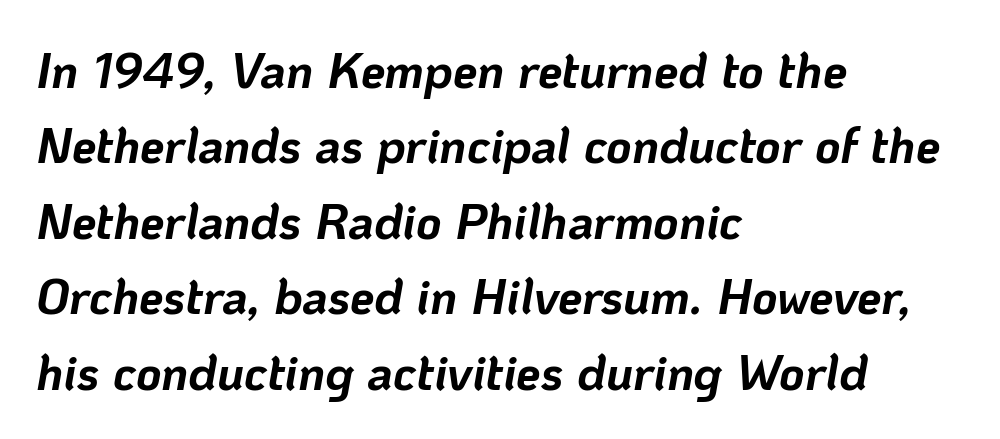
The image shows 49 px bold type, italic (leaning right); set left-aligned, normal line spacing (1.54x), normal letter spacing, not underlined; low stroke contrast and a medium x-height.
